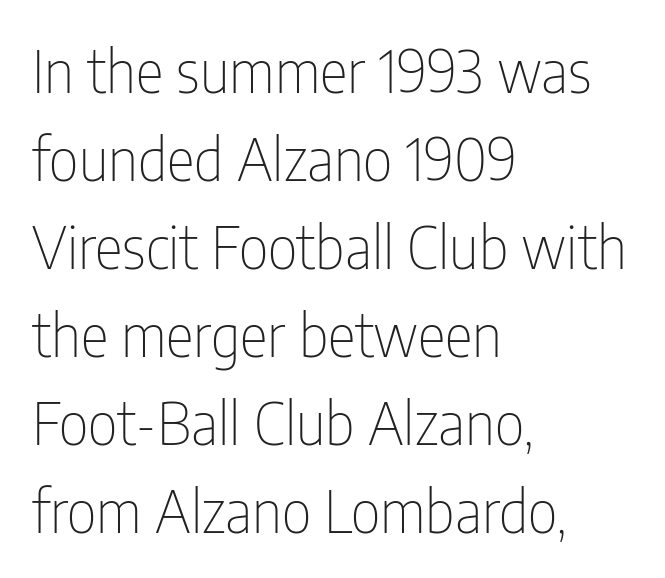
The passage is arranged the way most books set body copy — flush left. Rendered with straight, roman letterforms. Nothing heavy about these letters — not bold at all. Tracking here is standard; glyphs follow each other at the usual distance. Students, observe: this is what conventionally led text looks like.
